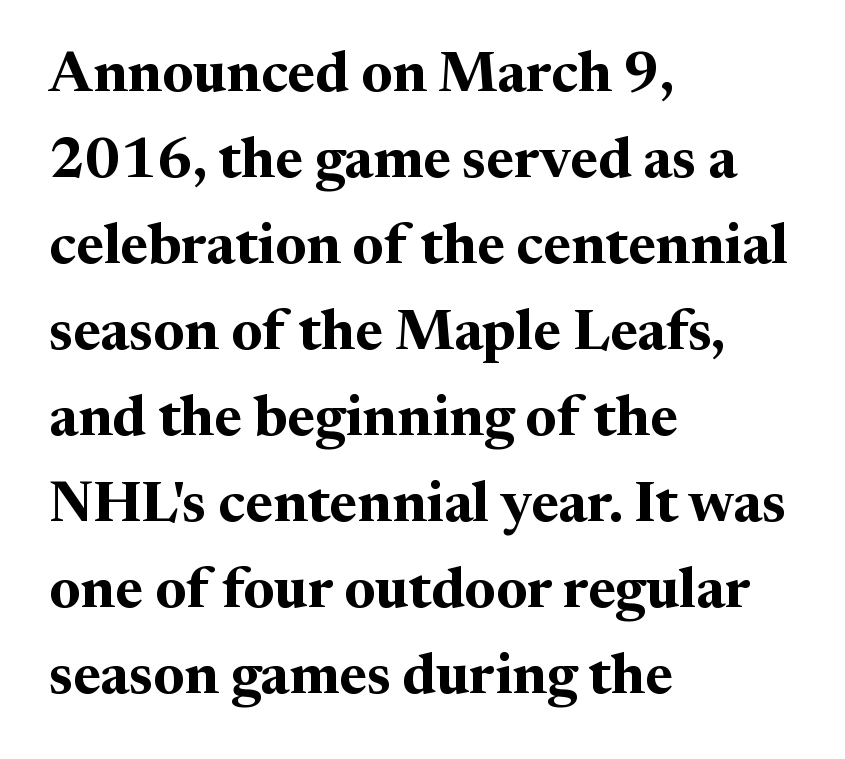
Q: Is the text bold? A: Yes.
Q: Is the text italic (slanted)? A: No, it is upright.
Q: Is the typeface a serif or a sans-serif typeface? A: Serif.
Q: Is the text underlined? A: No.
Q: How is the paragraph aligned? A: Left-aligned.
Q: Is the spacing between letters normal or unusually wide? A: Normal.
Q: Is the spacing between lines tight, normal or loose? A: Normal.
Q: Width (condensed, normal, or wide)? A: Normal.
Q: Stroke contrast? A: Medium.
Q: x-height? A: Medium.
Q: Monospaced? A: No.
